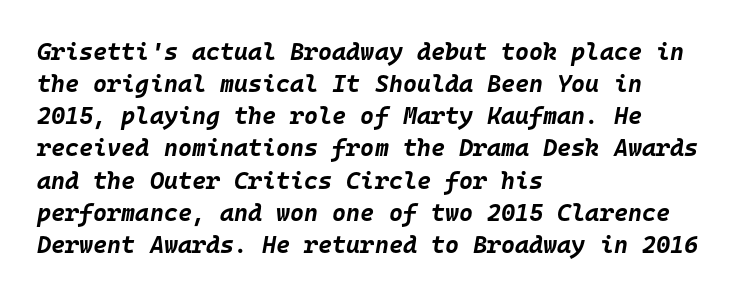
The image shows 24 px bold type, italic (leaning right); set left-aligned, normal line spacing (1.34x), normal letter spacing, not underlined.
